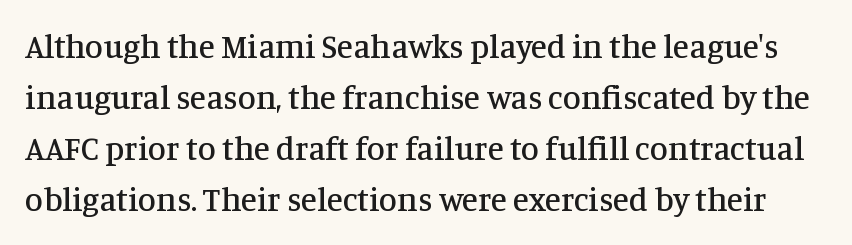
The image shows 33 px serif type, upright; set normal line spacing (1.55x), normal letter spacing, not underlined; medium stroke contrast and a large x-height.
